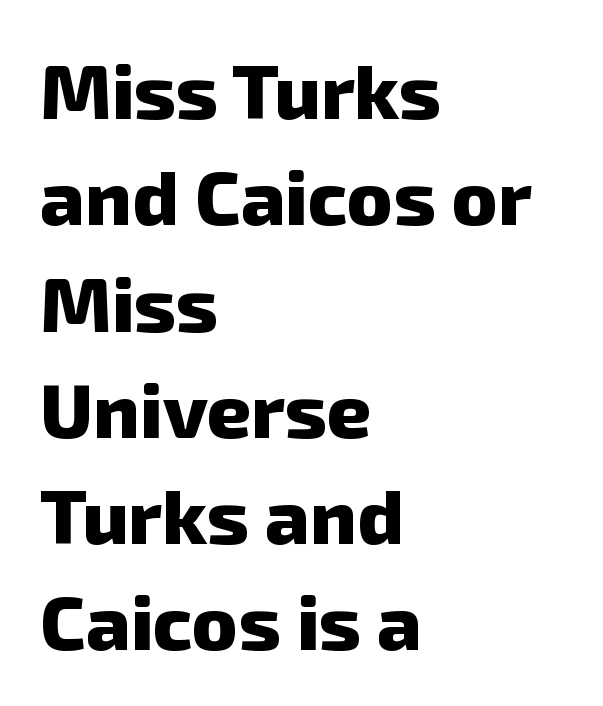
The image shows 77 px heavy sans-serif type; set left-aligned, normal line spacing (1.38x), normal letter spacing, not underlined; low stroke contrast and a medium x-height.
